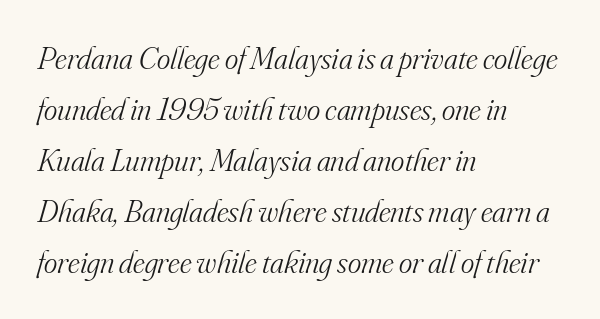
A typesetter would call this leading conventional body-copy spacing. The text was rendered using a seriffed face with decorative stroke endings. Yep, that's italic — everything's leaning. Only glyphs here, with clear space below each row. Is this a fixed-width face? No — the glyphs have proportional, varying widths. Bold? No — there's no thickening of the strokes.
